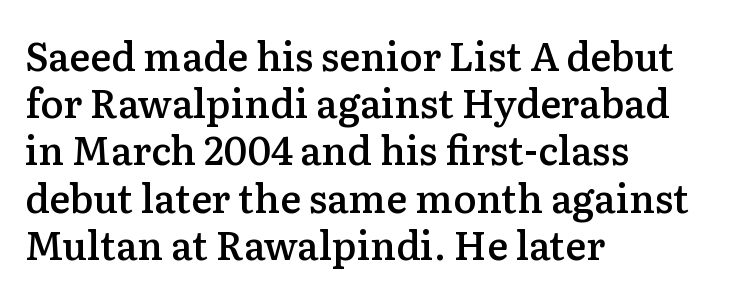
The text block is weighted toward the left margin, trailing off unevenly rightward. This is the regular roman posture of the typeface. The face used here is proportionally spaced, like ordinary book or web type. Small tapered or slab feet sit at the stroke ends, so this counts as serif.
